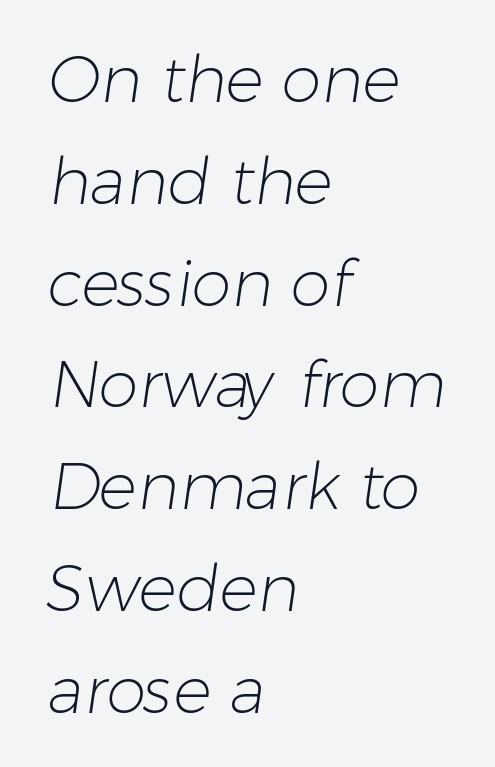
Summary of vertical rhythm: regular, with standard interline spacing. Regarding serifs, this sample does without them. Note the varied advance widths — an 'i' is clearly narrower than an 'm'. Decoration check: the copy has no underline.
